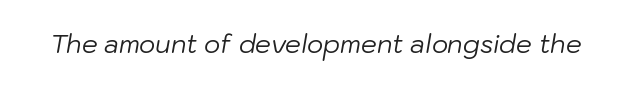
Q: Is the text bold? A: No.
Q: Is the text italic (slanted)? A: Yes, it leans right by about 10 degrees.
Q: Is the text underlined? A: No.
Q: Is the spacing between letters normal or unusually wide? A: Normal.
